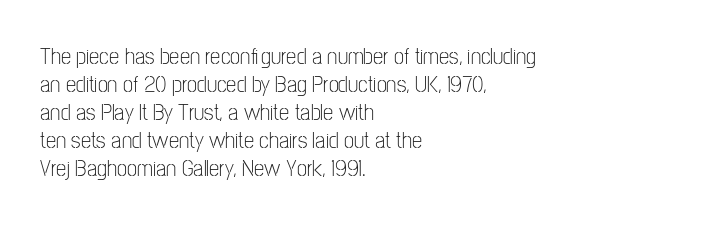
Every stem runs plumb, perpendicular to the baseline. Layout note: lines flush left. Decoration check: the copy has no underline. Short note: letters normally spaced.
